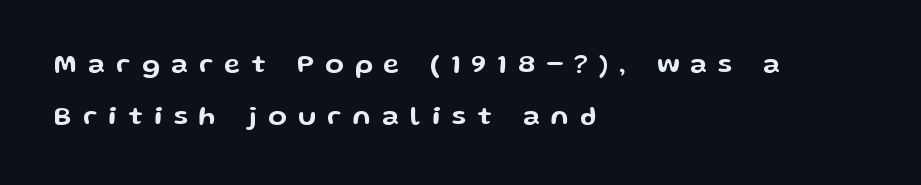
{"italic": "no", "underline": "no", "align": "left", "line_spacing": "loose", "line_spacing_ratio": 1.92, "letter_spacing": "wide", "letter_spacing_em": 0.42, "glyph_px": 27}
